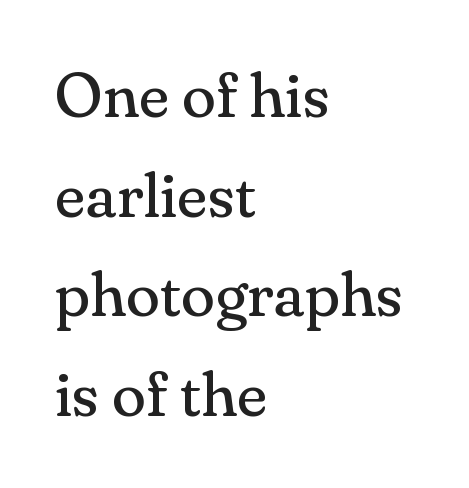
The image shows 63 px regular-weight serif type, upright; set left-aligned, normal line spacing (1.58x), normal letter spacing, not underlined; medium stroke contrast and a small x-height.
